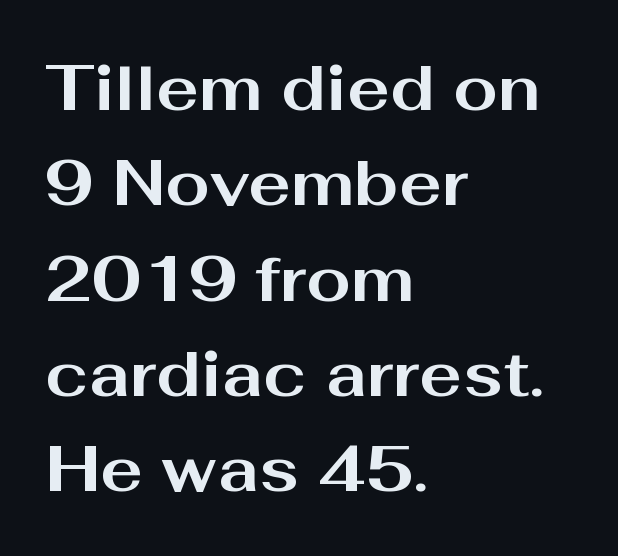
The image shows 64 px bold, wide sans-serif type, upright; set left-aligned, normal line spacing (1.49x), normal letter spacing, not underlined; medium stroke contrast and a medium x-height.
